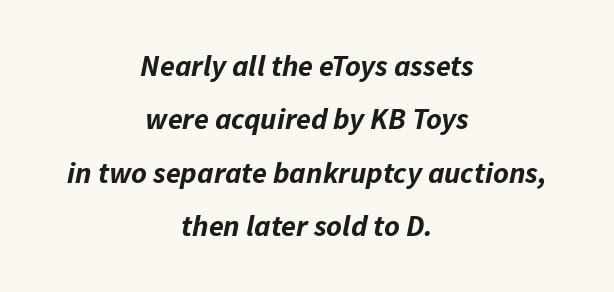
{"italic": "yes", "lean": "right", "slant_degrees": 11, "bold": "yes", "weight": "bold", "width": "normal", "stroke_contrast": "low", "x_height": "medium", "monospaced": "no", "underline": "no", "align": "center", "line_spacing_ratio": 1.78, "letter_spacing": "normal", "letter_spacing_em": 0.0, "glyph_px": 30}
